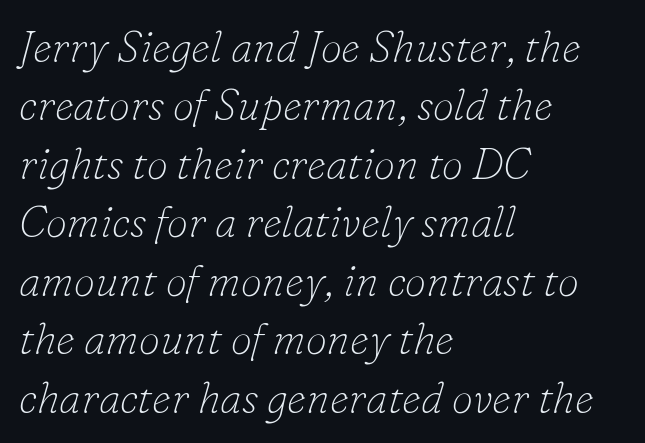
{"serif": "yes", "italic": "yes", "lean": "right", "slant_degrees": 16, "bold": "no", "weight": "thin", "width": "normal", "stroke_contrast": "low", "x_height": "small", "monospaced": "no", "underline": "no", "align": "left", "line_spacing": "normal", "line_spacing_ratio": 1.36, "letter_spacing": "normal", "letter_spacing_em": 0.0, "glyph_px": 43}
